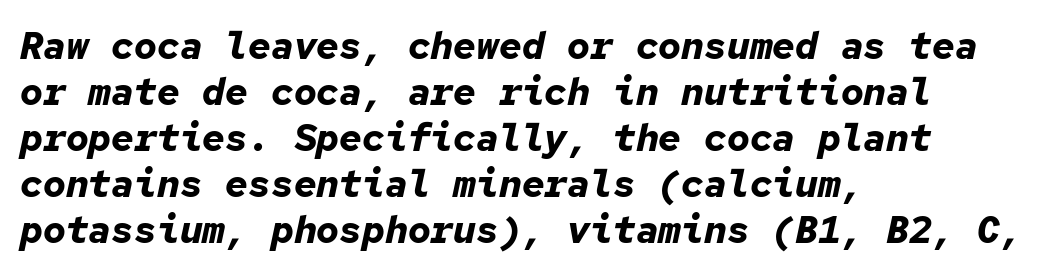
No word sits above an underline. Standard letterfit; no display-style spreading of the glyphs. This sample uses an oblique cut, with every glyph tilted off the vertical. Looks like terminal output: every glyph gets an equal slot. Visually the block forms a straight wall on the left and a jagged coastline on the right. A full-strength bold gives these letters their thick strokes.
